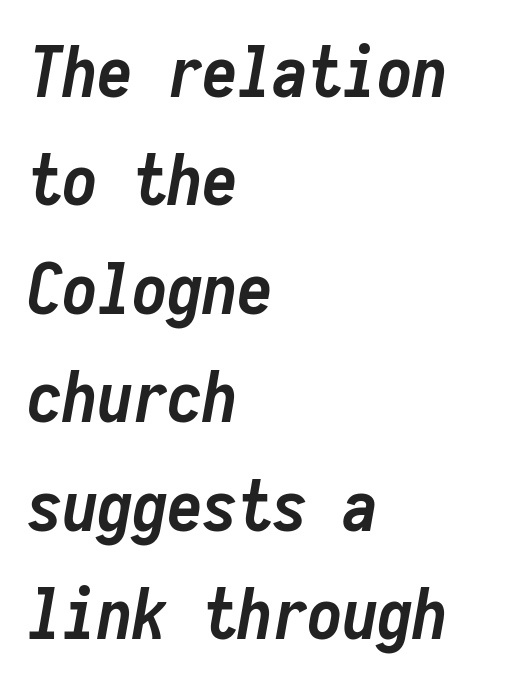
Q: Is the text bold? A: Yes.
Q: Is the text italic (slanted)? A: Yes, it leans right by about 10 degrees.
Q: Is the text underlined? A: No.
Q: How is the paragraph aligned? A: Left-aligned.
Q: Is the spacing between letters normal or unusually wide? A: Normal.
Q: Is the spacing between lines tight, normal or loose? A: Normal.
Q: Width (condensed, normal, or wide)? A: Condensed.
Q: Stroke contrast? A: Low.
Q: x-height? A: Medium.
Q: Monospaced? A: Yes.
